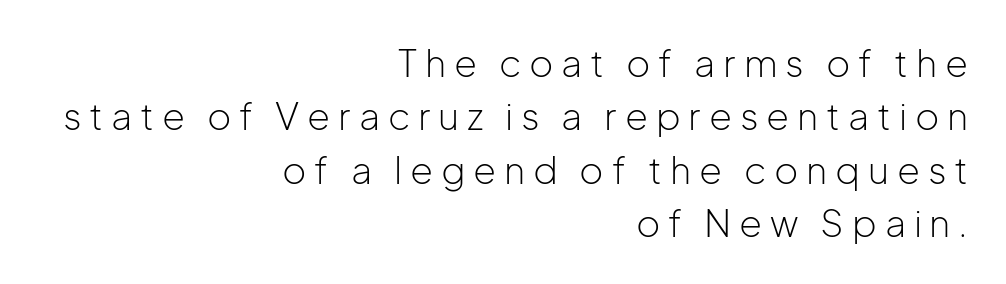
The image shows 37 px light sans-serif type, upright; set right-aligned, normal line spacing (1.44x), unusually wide letter spacing (+0.21 em), not underlined; low stroke contrast and a medium x-height.
